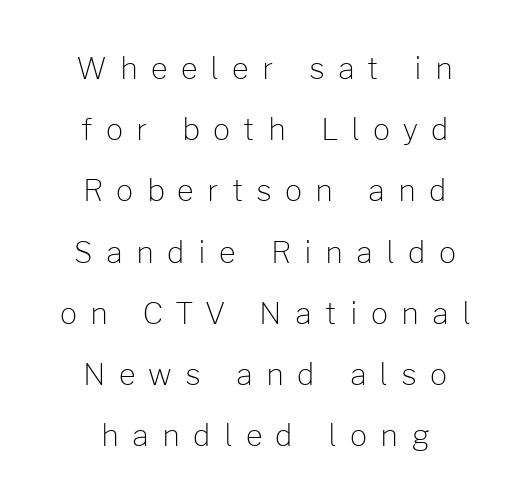
{"serif": "no", "italic": "no", "bold": "no", "weight": "light", "width": "normal", "stroke_contrast": "low", "x_height": "medium", "monospaced": "no", "underline": "no", "align": "center", "line_spacing": "loose", "line_spacing_ratio": 2.04, "letter_spacing": "wide", "letter_spacing_em": 0.44, "glyph_px": 30}
